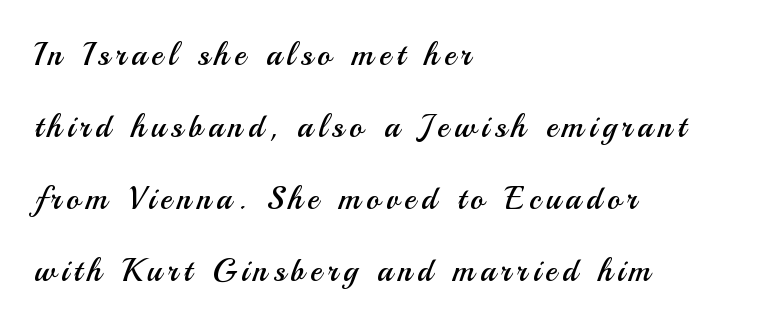
The image shows 32 px regular-weight sans-serif type; set left-aligned, loose line spacing (2.25x), not underlined; medium stroke contrast and a small x-height.
